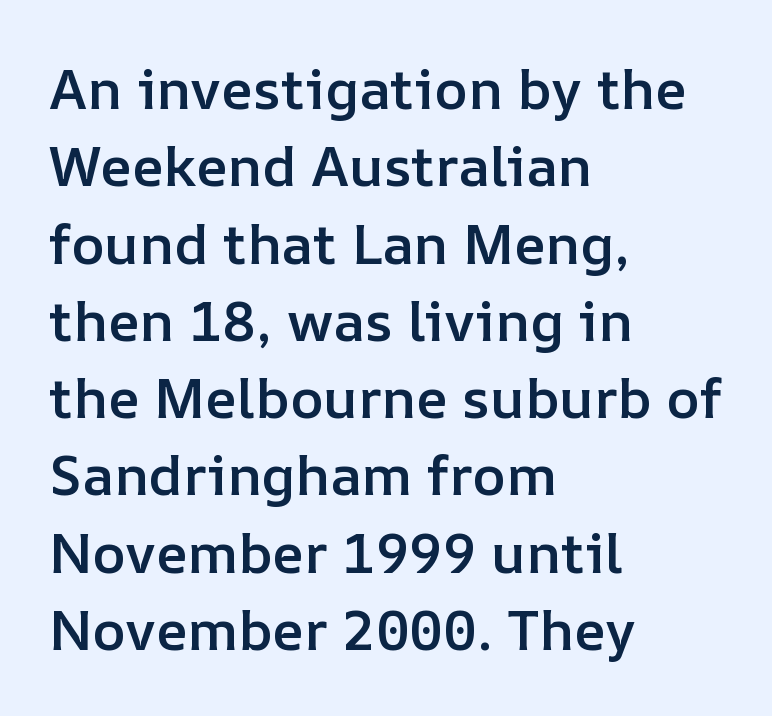
Vertical spacing — default. How are the letters spaced? Ordinarily, with no added tracking. A typesetter would call this proportional, since set widths differ per character. This is moderately heavy type, rendered in semibold. Line starts are locked; line ends wander.
